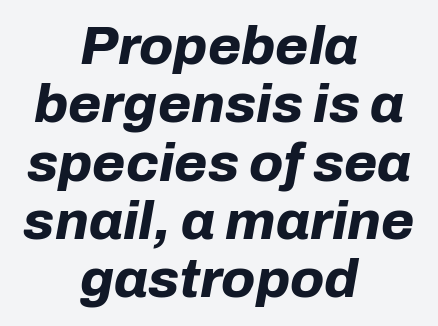
Q: Is the text bold? A: Yes.
Q: Is the text italic (slanted)? A: Yes, it leans right by about 10 degrees.
Q: Is the text underlined? A: No.
Q: How is the paragraph aligned? A: Centered.
Q: Is the spacing between letters normal or unusually wide? A: Normal.
Q: Is the spacing between lines tight, normal or loose? A: Tight.
Q: Width (condensed, normal, or wide)? A: Normal.
Q: Stroke contrast? A: Low.
Q: x-height? A: Medium.
Q: Monospaced? A: No.
